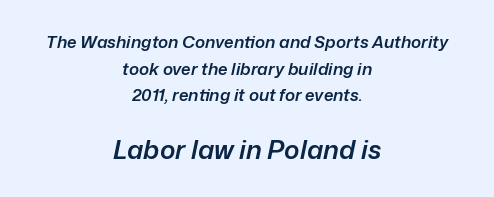
The image shows 26 px text type, italic (leaning right); set centered, normal line spacing (1.57x), normal letter spacing, not underlined; the second (bottom) block is 1.53x larger.
